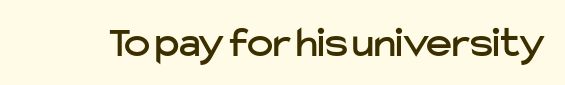
{"serif": "no", "italic": "no", "width": "normal", "stroke_contrast": "low", "x_height": "medium", "monospaced": "no", "underline": "no", "letter_spacing": "normal", "letter_spacing_em": 0.0, "glyph_px": 44}
